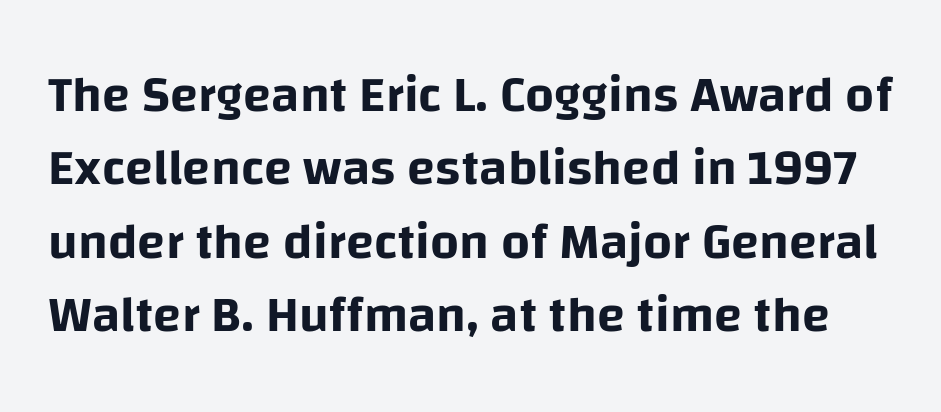
The image shows 51 px sans-serif type, upright; set normal line spacing (1.44x), normal letter spacing, not underlined; low stroke contrast and a large x-height.
